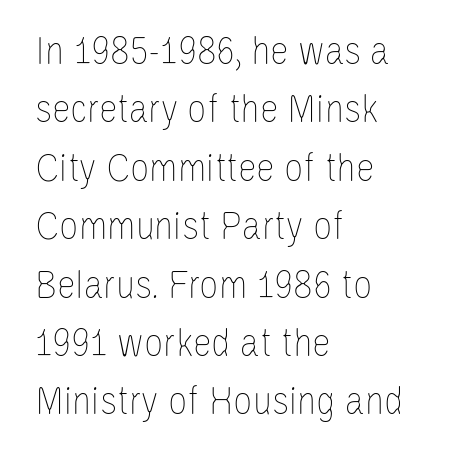
Summary of vertical rhythm: regular, with standard interline spacing. If you drew a ruler down the left edge, every line would touch it. The passage shown is not bold in any degree. The letters advance in unequal steps, a hallmark of proportional type. Beneath every word, the page is bare.
